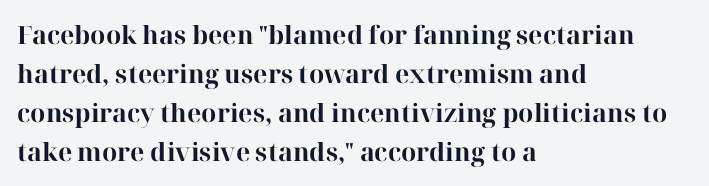
{"italic": "no", "bold": "yes", "underline": "no", "align": "left", "line_spacing": "normal", "line_spacing_ratio": 1.56, "letter_spacing": "normal", "letter_spacing_em": 0.0, "glyph_px": 25}
